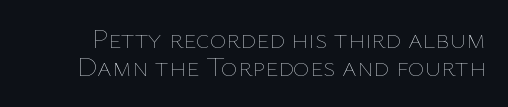
Is there much room between lines? No — they nearly touch. Underline: absent. You could not count columns in this text — the font is proportionally spaced. Is the stroke heavy? The answer is a plain regular-or-lighter.
